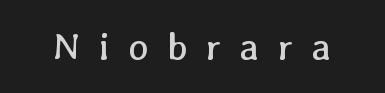
Q: Is the text bold? A: No.
Q: Is the text underlined? A: No.
Q: Is the spacing between letters normal or unusually wide? A: Unusually wide.
Q: Width (condensed, normal, or wide)? A: Normal.
Q: Stroke contrast? A: Low.
Q: x-height? A: Medium.
Q: Monospaced? A: No.
